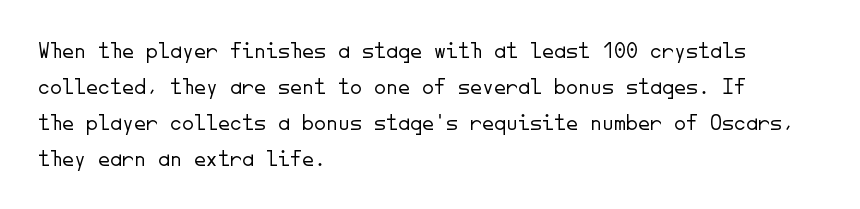
There is no visible air inserted between adjacent glyphs. The rendering anchors every line to the left-hand side. Counters stay open thanks to moderate or lighter strokes. Is there much room between lines? A standard amount, neither cramped nor airy. Type without underlining.
